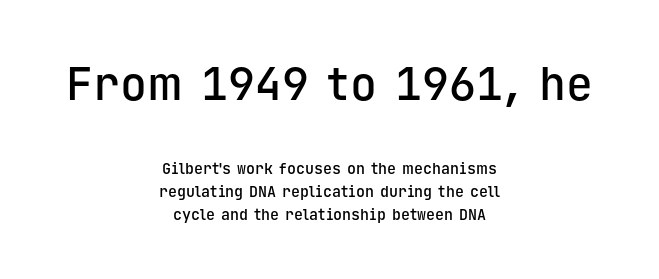
Q: Is the text bold? A: Semi-bold.
Q: Is the text italic (slanted)? A: No, it is upright.
Q: Is the typeface a serif or a sans-serif typeface? A: Sans-serif.
Q: Is the text underlined? A: No.
Q: How is the paragraph aligned? A: Centered.
Q: Is the spacing between letters normal or unusually wide? A: Normal.
Q: Is the spacing between lines tight, normal or loose? A: Normal.
Q: Which block of text is set in a larger size, the first (top) or the second (bottom)? A: The first (top) one.
Q: Width (condensed, normal, or wide)? A: Normal.
Q: Stroke contrast? A: Low.
Q: x-height? A: Medium.
Q: Monospaced? A: Yes.
